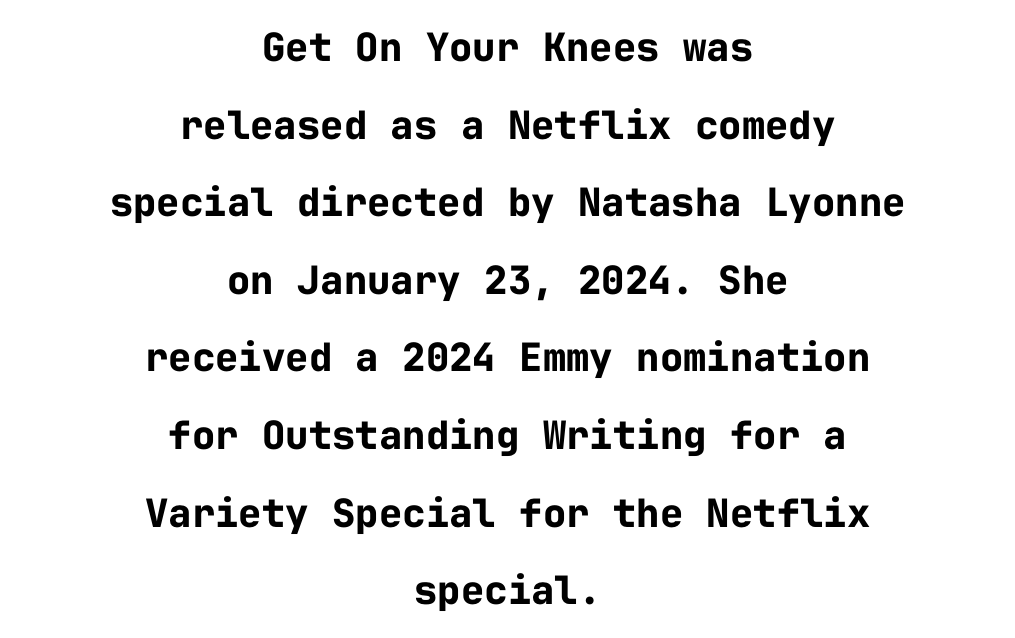
Casual observation: everything's sitting right in the middle. Students, this is bold: see how much ink each stroke carries. Serifs: no, the terminals of the letterforms are clean. Check under the words: just untouched page. Look at the tracking — it's just the regular setting, nothing added.
